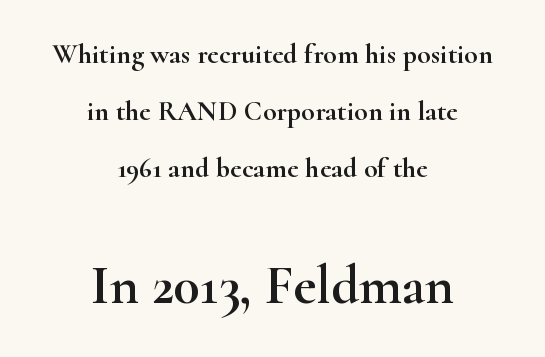
The passage shown begins with its smaller block and ends with its larger one. Is this a sans? No — the strokes have serifs. Spacing verdict: proportional, widths tailored to each character. You can tell it's not italic because the verticals are truly vertical. Leading is clearly above the norm, producing a sparse column. Letter spacing: default.
